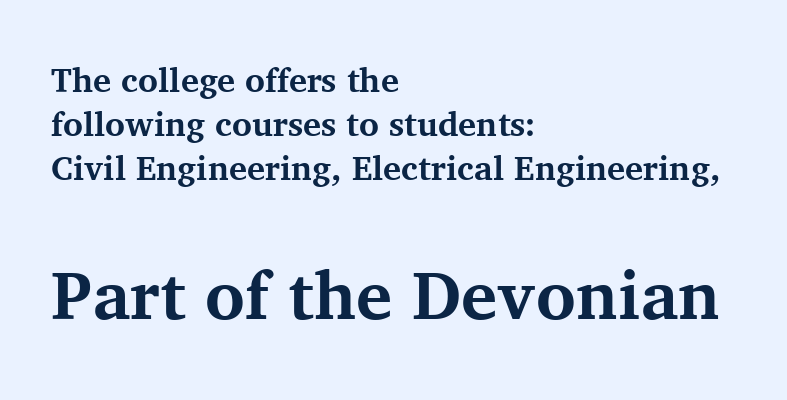
{"serif": "yes", "italic": "no", "bold": "yes", "weight": "bold", "width": "normal", "stroke_contrast": "medium", "x_height": "medium", "monospaced": "no", "underline": "no", "align": "left", "line_spacing": "normal", "line_spacing_ratio": 1.29, "letter_spacing": "normal", "letter_spacing_em": 0.0, "larger_block": "second", "size_ratio": 2.0, "glyph_px": 68}
